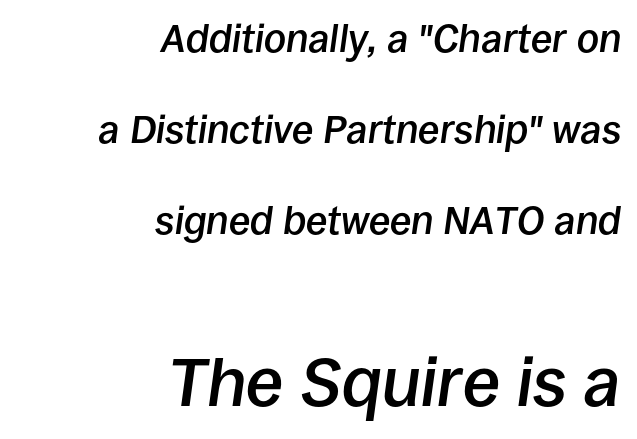
The letters in the lower block stand taller than those in the block above. Weight: semibold (demi). Nobody drew a line under any word here. The passage is arranged like a letterhead date or caption credit — flush right. Tall strokes in this sample are angled rather than plumb.
